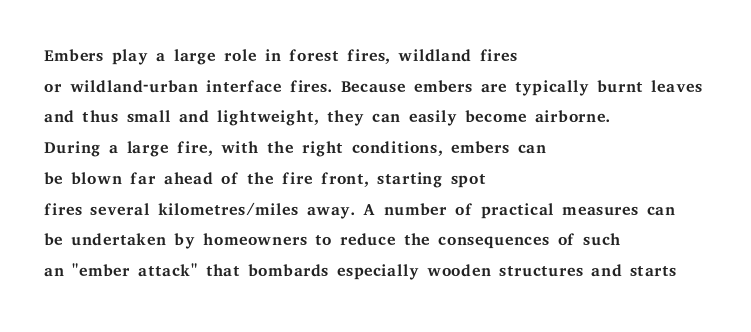
{"italic": "no", "bold": "no", "underline": "no", "align": "left", "line_spacing": "normal", "line_spacing_ratio": 1.28, "letter_spacing": "normal", "letter_spacing_em": 0.0, "glyph_px": 24}
